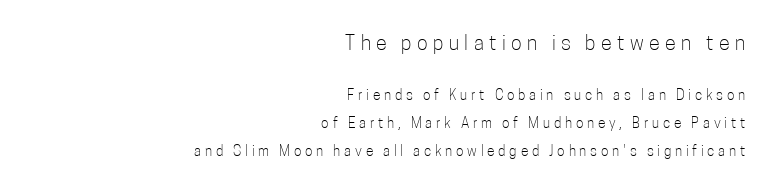
Q: Is the text bold? A: No.
Q: Is the text italic (slanted)? A: No, it is upright.
Q: Is the text underlined? A: No.
Q: How is the paragraph aligned? A: Right-aligned.
Q: Is the spacing between letters normal or unusually wide? A: Unusually wide.
Q: Is the spacing between lines tight, normal or loose? A: Loose.
Q: Which block of text is set in a larger size, the first (top) or the second (bottom)? A: The first (top) one.
